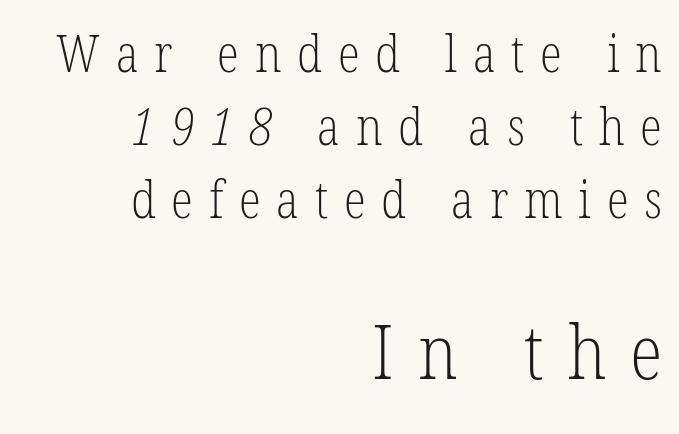
Q: Is the text bold? A: No.
Q: Is the typeface a serif or a sans-serif typeface? A: Serif.
Q: Is the text underlined? A: No.
Q: How is the paragraph aligned? A: Right-aligned.
Q: Is the spacing between letters normal or unusually wide? A: Unusually wide.
Q: Is the spacing between lines tight, normal or loose? A: Normal.
Q: Which block of text is set in a larger size, the first (top) or the second (bottom)? A: The second (bottom) one.
Q: Width (condensed, normal, or wide)? A: Condensed.
Q: Stroke contrast? A: Low.
Q: x-height? A: Medium.
Q: Monospaced? A: No.
